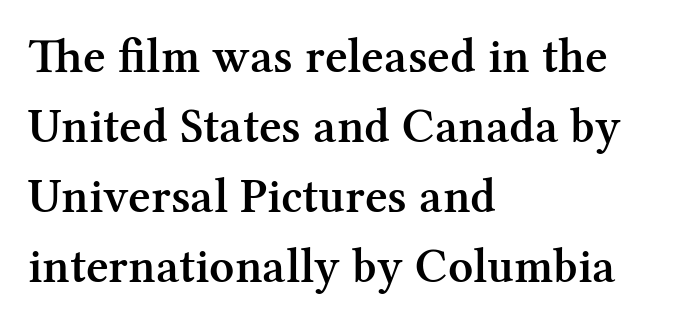
{"serif": "yes", "italic": "no", "bold": "semi", "weight": "semibold", "width": "normal", "stroke_contrast": "medium", "x_height": "medium", "monospaced": "no", "underline": "no", "align": "left", "line_spacing": "normal", "line_spacing_ratio": 1.43, "letter_spacing": "normal", "letter_spacing_em": 0.0, "glyph_px": 49}
